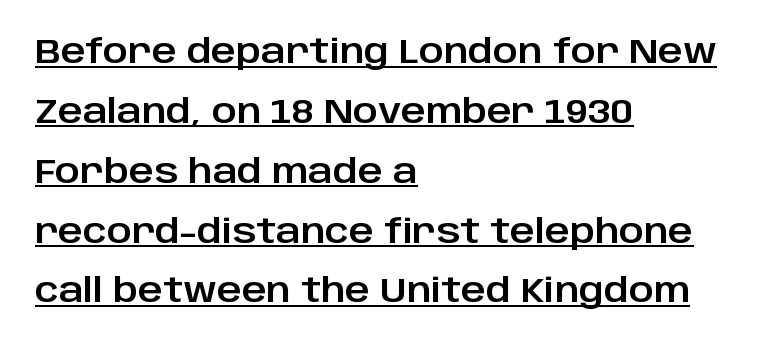
The image shows 34 px sans-serif type, upright; set left-aligned, line spacing 1.76x, normal letter spacing, underlined; low stroke contrast and a large x-height.
